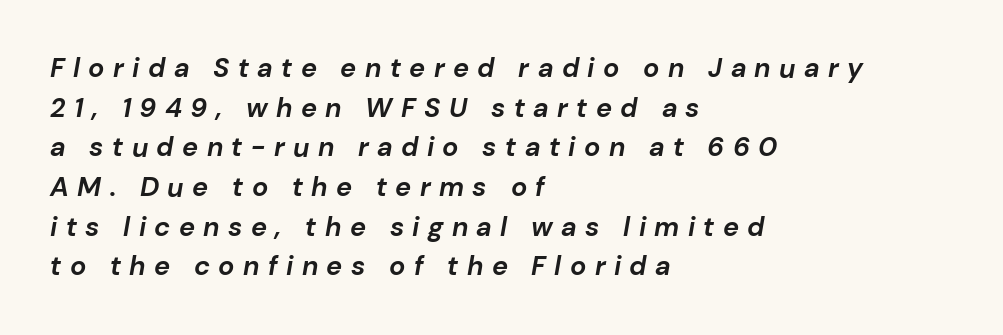
Q: Is the text bold? A: Yes.
Q: Is the text italic (slanted)? A: Yes, it leans right by about 10 degrees.
Q: Is the text underlined? A: No.
Q: How is the paragraph aligned? A: Left-aligned.
Q: Is the spacing between letters normal or unusually wide? A: Unusually wide.
Q: Is the spacing between lines tight, normal or loose? A: Normal.
